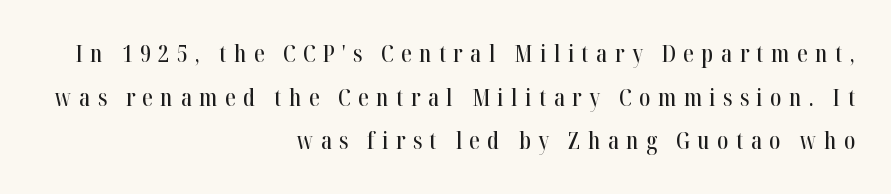
{"italic": "no", "underline": "no", "align": "right", "line_spacing_ratio": 1.82, "letter_spacing": "wide", "letter_spacing_em": 0.31, "glyph_px": 24}
